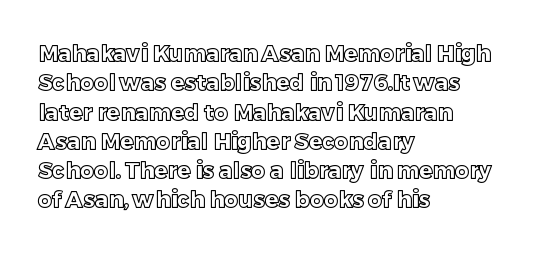
Q: Is the text italic (slanted)? A: No, it is upright.
Q: Is the text underlined? A: No.
Q: How is the paragraph aligned? A: Left-aligned.
Q: Is the spacing between letters normal or unusually wide? A: Normal.
Q: Is the spacing between lines tight, normal or loose? A: Normal.
